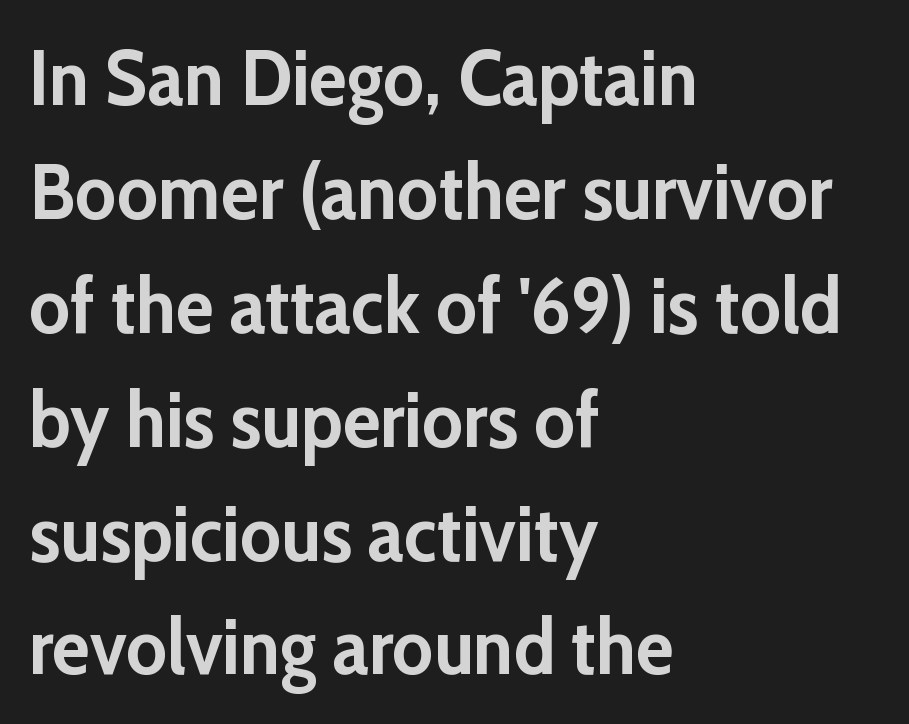
Grotesque or geometric, the face here clearly has no serifs. A student would call this left alignment; a typographer would say flush left, rag right. Think of a printed novel: that variable character pitch is what you see here. The type is set solid horizontally, with unmodified tracking.
